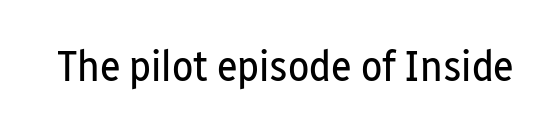
The letterforms sit shoulder to shoulder at normal distance. Typographically, this falls in the sans-serif category. Each row of text sits above clean, open space. Varying glyph widths throughout — classic text-font behaviour. A typesetter would mark this as roman, not italic.
